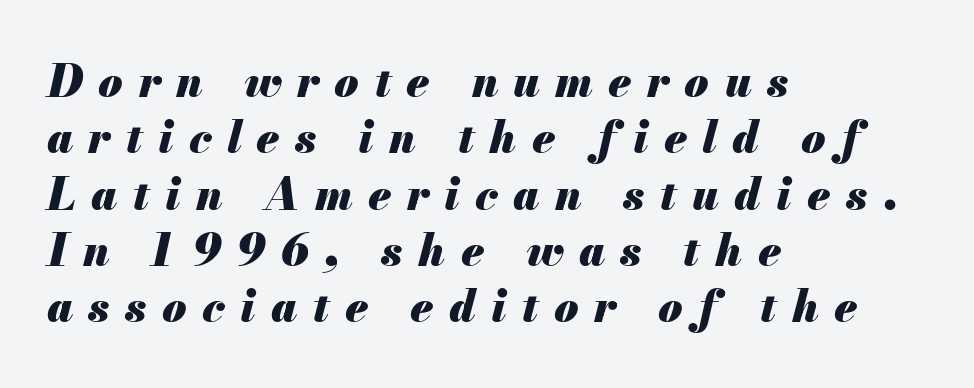
Q: Is the text bold? A: Yes.
Q: Is the text italic (slanted)? A: Yes, it leans right by about 13 degrees.
Q: Is the text underlined? A: No.
Q: How is the paragraph aligned? A: Left-aligned.
Q: Is the spacing between letters normal or unusually wide? A: Unusually wide.
Q: Is the spacing between lines tight, normal or loose? A: Normal.
Q: Width (condensed, normal, or wide)? A: Normal.
Q: Stroke contrast? A: Medium.
Q: x-height? A: Small.
Q: Monospaced? A: No.
